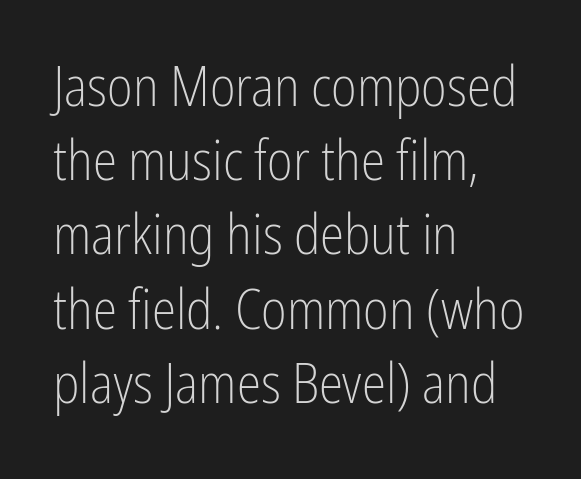
Think of a printed novel: that variable character pitch is what you see here. The face used here is rendered with its standard letterfit. This is sans-serif lettering, the kind often seen on screens and signage. Leading: standard. Which margin do the lines hug? The left one — the right edge is uneven. The words here are not underlined.
